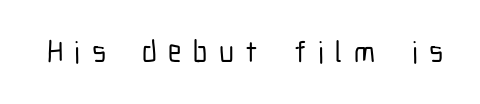
The image shows 30 px condensed sans-serif type, upright; set unusually wide letter spacing (+0.38 em), not underlined; low stroke contrast and a medium x-height.
